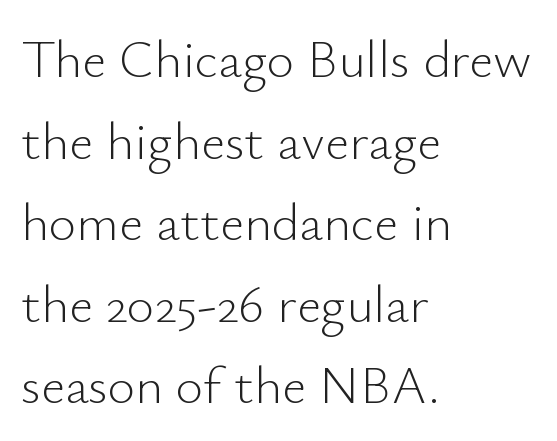
Q: Is the text bold? A: No.
Q: Is the text italic (slanted)? A: No, it is upright.
Q: Is the typeface a serif or a sans-serif typeface? A: Sans-serif.
Q: Is the text underlined? A: No.
Q: How is the paragraph aligned? A: Left-aligned.
Q: Is the spacing between letters normal or unusually wide? A: Normal.
Q: Is the spacing between lines tight, normal or loose? A: Normal.
Q: Width (condensed, normal, or wide)? A: Normal.
Q: Stroke contrast? A: Low.
Q: x-height? A: Small.
Q: Monospaced? A: No.
